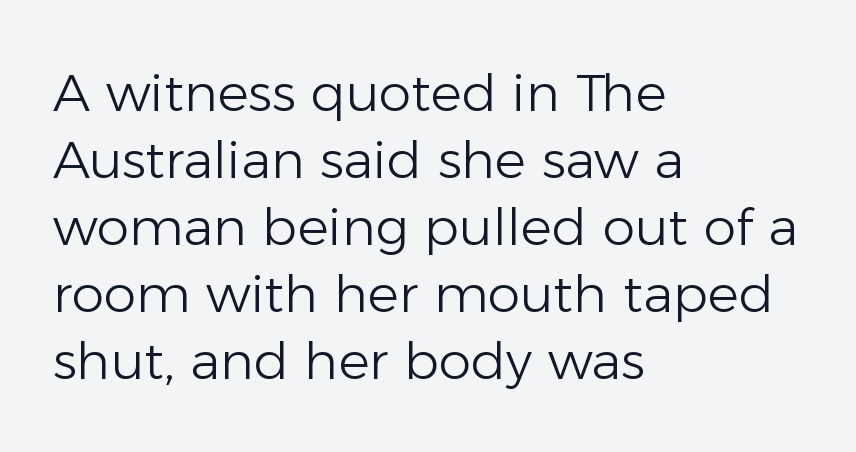
Serifs: no, the terminals of the letterforms are clean. This block has exactly the height ordinary leading produces. Ordinary non-slanted type is in use. Looks like regular typesetting: each glyph gets only the width it needs. No heavy texture on the line: the type isn't bold.
